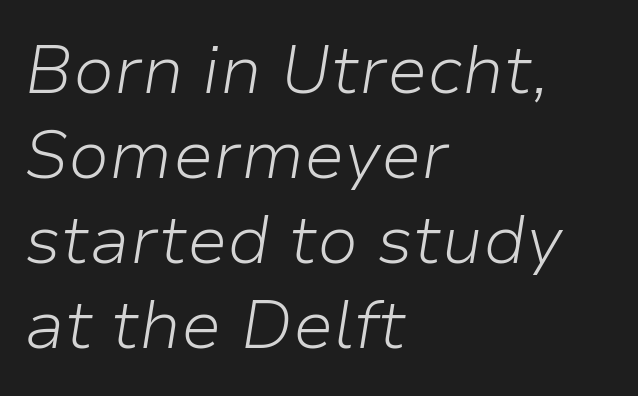
The image shows 68 px light type, italic (leaning right); set left-aligned, normal line spacing (1.25x), normal letter spacing, not underlined; low stroke contrast and a medium x-height.
